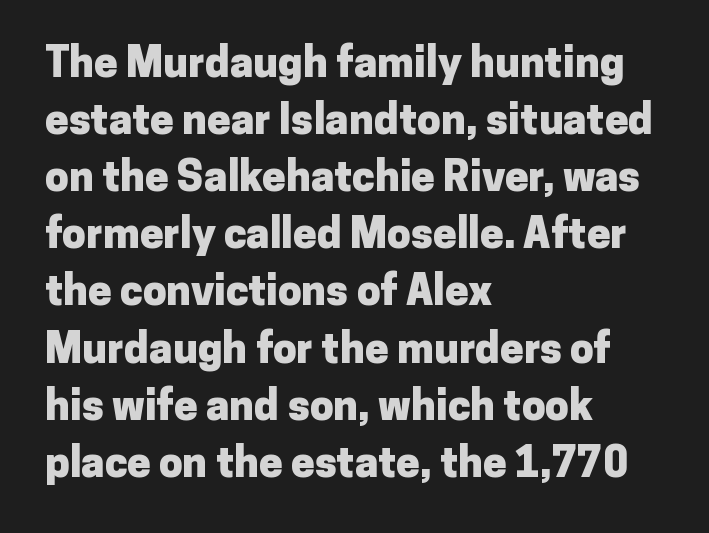
This rendering employs a face without finishing strokes, i.e., a sans-serif. Horizontal alignment here is leftward, the default for most running prose. Standard letterfit; no display-style spreading of the glyphs. This rendering features lettering with no underline. Here the designer chose a conventional face with non-uniform glyph widths. Regular leading.
